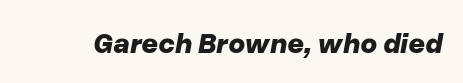
The image shows 29 px bold type, italic (leaning right); set normal letter spacing, not underlined; low stroke contrast and a medium x-height.
